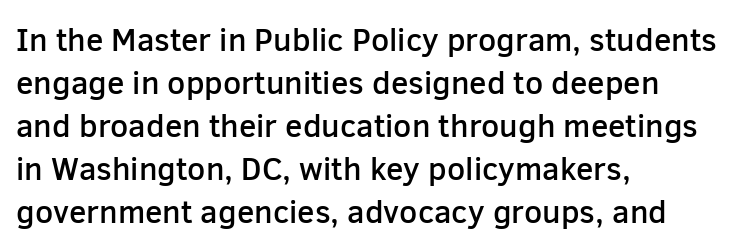
Q: Is the text bold? A: Semi-bold.
Q: Is the text italic (slanted)? A: No, it is upright.
Q: Is the typeface a serif or a sans-serif typeface? A: Sans-serif.
Q: Is the text underlined? A: No.
Q: How is the paragraph aligned? A: Left-aligned.
Q: Is the spacing between letters normal or unusually wide? A: Normal.
Q: Is the spacing between lines tight, normal or loose? A: Normal.
Q: Width (condensed, normal, or wide)? A: Normal.
Q: Stroke contrast? A: Low.
Q: x-height? A: Medium.
Q: Monospaced? A: No.
